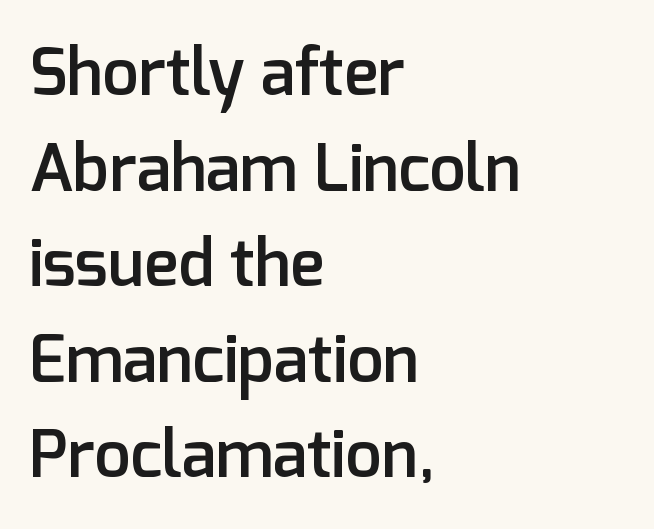
The image shows 65 px semibold sans-serif type, upright; set left-aligned, normal line spacing (1.47x), normal letter spacing, not underlined; low stroke contrast and a medium x-height.
